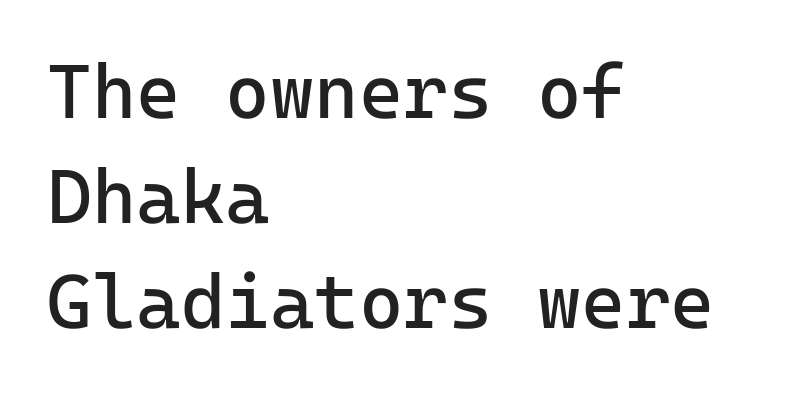
Q: Is the text bold? A: No.
Q: Is the text italic (slanted)? A: No, it is upright.
Q: Is the typeface a serif or a sans-serif typeface? A: Sans-serif.
Q: Is the text underlined? A: No.
Q: How is the paragraph aligned? A: Left-aligned.
Q: Is the spacing between letters normal or unusually wide? A: Normal.
Q: Is the spacing between lines tight, normal or loose? A: Normal.
Q: Width (condensed, normal, or wide)? A: Normal.
Q: Stroke contrast? A: Low.
Q: x-height? A: Medium.
